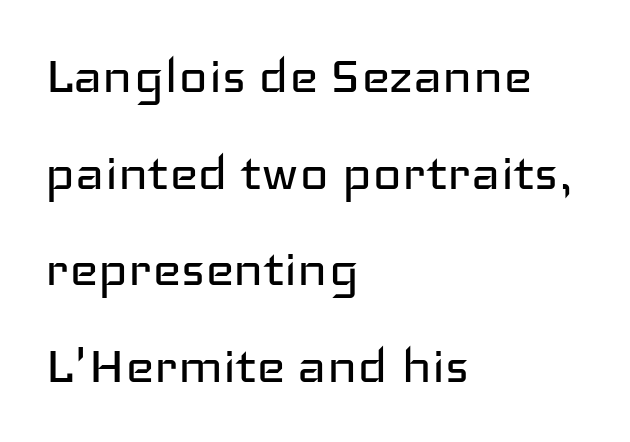
The image shows 62 px regular-weight, wide sans-serif type, upright; set left-aligned, normal line spacing (1.56x), normal letter spacing, not underlined; low stroke contrast and a medium x-height.
